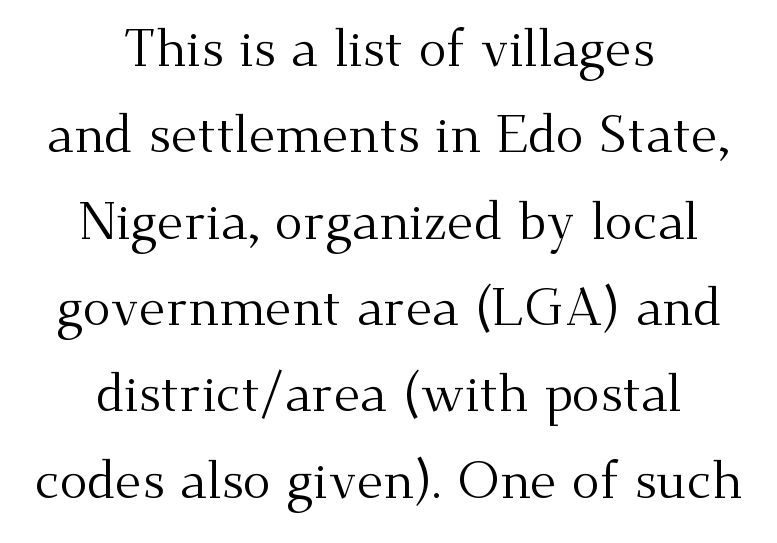
Q: Is the text bold? A: No.
Q: Is the text italic (slanted)? A: No, it is upright.
Q: Is the typeface a serif or a sans-serif typeface? A: Serif.
Q: Is the text underlined? A: No.
Q: How is the paragraph aligned? A: Centered.
Q: Is the spacing between letters normal or unusually wide? A: Normal.
Q: Is the spacing between lines tight, normal or loose? A: Normal.
Q: Width (condensed, normal, or wide)? A: Normal.
Q: Stroke contrast? A: Medium.
Q: x-height? A: Small.
Q: Monospaced? A: No.
